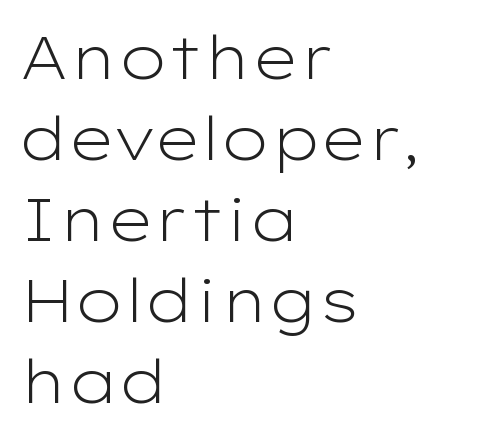
{"serif": "no", "italic": "no", "bold": "no", "weight": "light", "width": "wide", "stroke_contrast": "low", "x_height": "medium", "monospaced": "no", "underline": "no", "align": "left", "line_spacing": "normal", "line_spacing_ratio": 1.35, "letter_spacing": "normal", "letter_spacing_em": 0.0, "glyph_px": 60}
